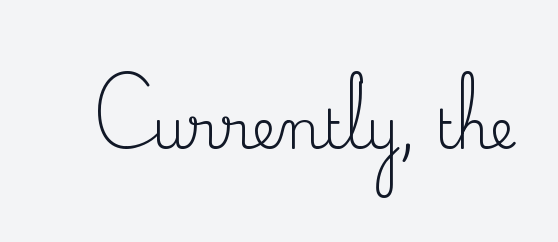
Q: Is the text bold? A: No.
Q: Is the text italic (slanted)? A: No, it is upright.
Q: Is the typeface a serif or a sans-serif typeface? A: Serif.
Q: Is the text underlined? A: No.
Q: Is the spacing between letters normal or unusually wide? A: Normal.
Q: Width (condensed, normal, or wide)? A: Normal.
Q: Stroke contrast? A: Medium.
Q: x-height? A: Small.
Q: Monospaced? A: No.
